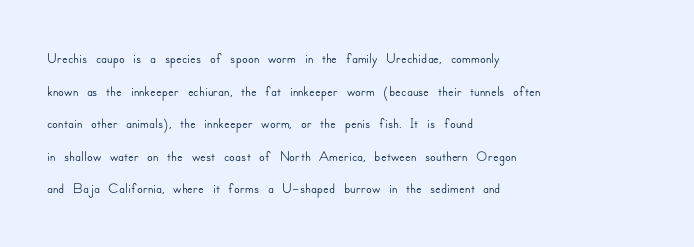
{"italic": "no", "underline": "no", "align": "left", "line_spacing": "normal", "line_spacing_ratio": 1.55, "letter_spacing": "normal", "letter_spacing_em": 0.0, "glyph_px": 21}
